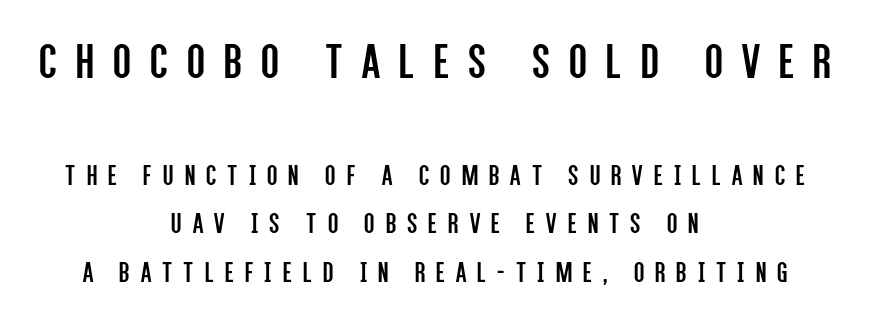
{"serif": "no", "italic": "no", "bold": "no", "weight": "regular", "width": "condensed", "stroke_contrast": "low", "x_height": "large", "monospaced": "no", "underline": "no", "align": "center", "line_spacing": "normal", "line_spacing_ratio": 1.62, "letter_spacing": "wide", "letter_spacing_em": 0.37, "larger_block": "first", "size_ratio": 1.73, "glyph_px": 52}
